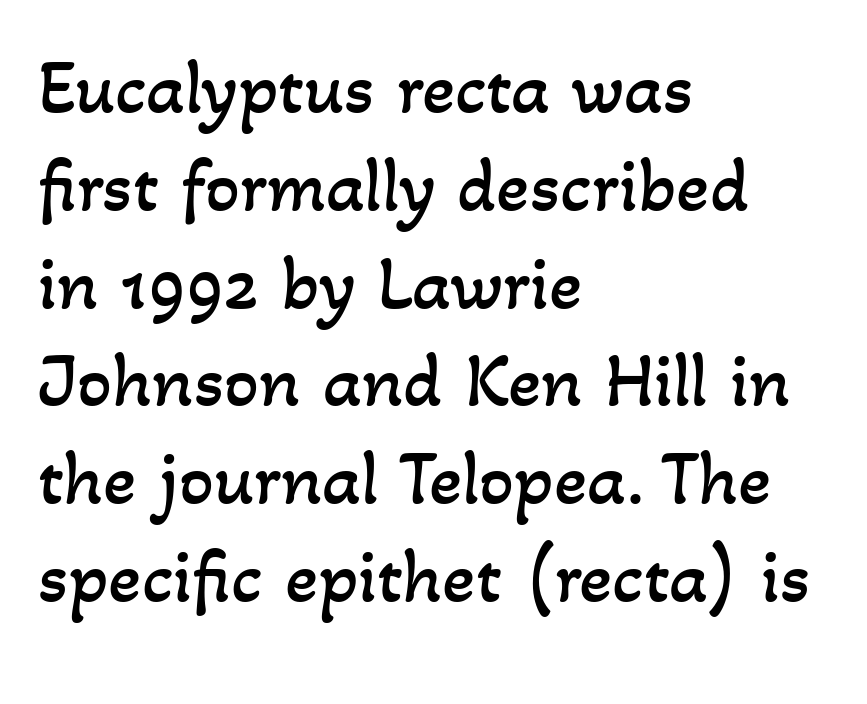
Q: Is the text bold? A: No.
Q: Is the text underlined? A: No.
Q: How is the paragraph aligned? A: Left-aligned.
Q: Is the spacing between letters normal or unusually wide? A: Normal.
Q: Is the spacing between lines tight, normal or loose? A: Normal.
Q: Width (condensed, normal, or wide)? A: Normal.
Q: Stroke contrast? A: Low.
Q: x-height? A: Small.
Q: Monospaced? A: No.
